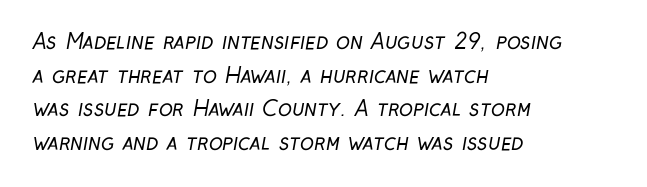
{"bold": "no", "underline": "no", "align": "left", "line_spacing": "normal", "line_spacing_ratio": 1.6, "letter_spacing": "normal", "letter_spacing_em": 0.0, "glyph_px": 21}
